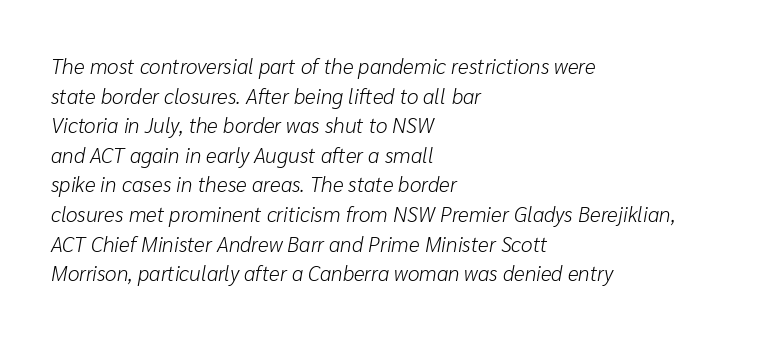
{"italic": "yes", "lean": "right", "slant_degrees": 10, "bold": "no", "underline": "no", "align": "left", "line_spacing": "normal", "line_spacing_ratio": 1.41, "letter_spacing": "normal", "letter_spacing_em": 0.0, "glyph_px": 21}
